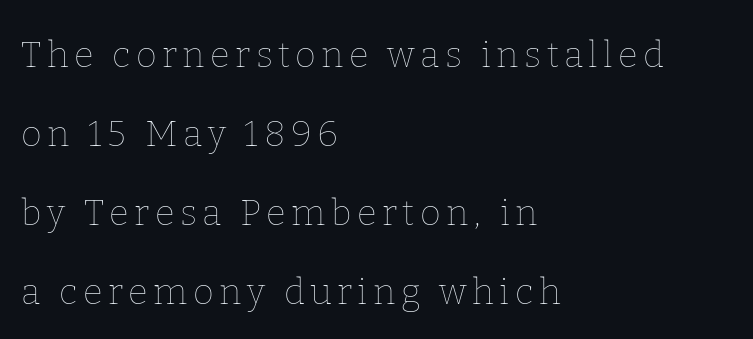
Q: Is the text bold? A: No.
Q: Is the text italic (slanted)? A: No, it is upright.
Q: Is the text underlined? A: No.
Q: How is the paragraph aligned? A: Left-aligned.
Q: Is the spacing between lines tight, normal or loose? A: Loose.
Q: Width (condensed, normal, or wide)? A: Normal.
Q: Stroke contrast? A: Low.
Q: x-height? A: Medium.
Q: Monospaced? A: No.
